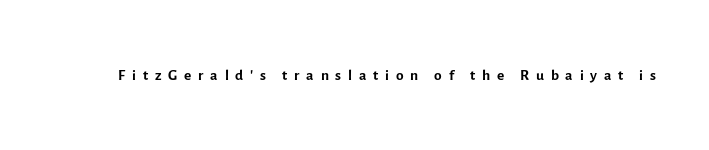
The image shows 22 px text type, upright; set unusually wide letter spacing (+0.31 em), not underlined.
